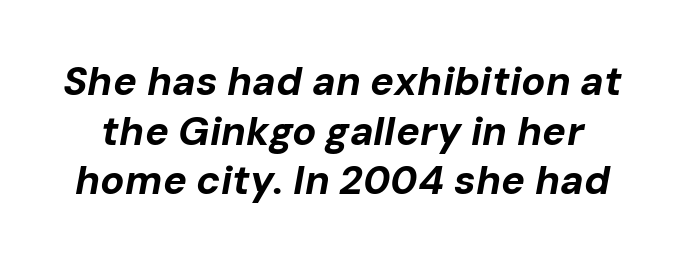
{"italic": "yes", "lean": "right", "slant_degrees": 10, "bold": "yes", "weight": "bold", "width": "normal", "stroke_contrast": "low", "x_height": "medium", "monospaced": "no", "underline": "no", "line_spacing_ratio": 1.24, "letter_spacing": "normal", "letter_spacing_em": 0.0, "glyph_px": 40}
